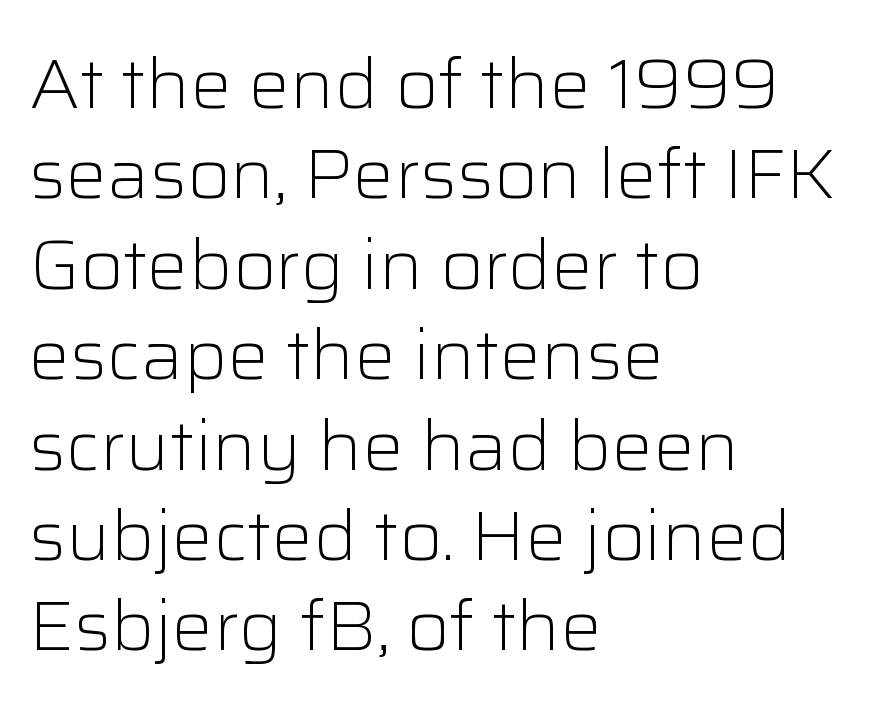
{"serif": "no", "italic": "no", "bold": "no", "weight": "light", "width": "normal", "stroke_contrast": "low", "x_height": "medium", "monospaced": "no", "underline": "no", "align": "left", "line_spacing": "normal", "line_spacing_ratio": 1.31, "letter_spacing": "normal", "letter_spacing_em": 0.0, "glyph_px": 69}
